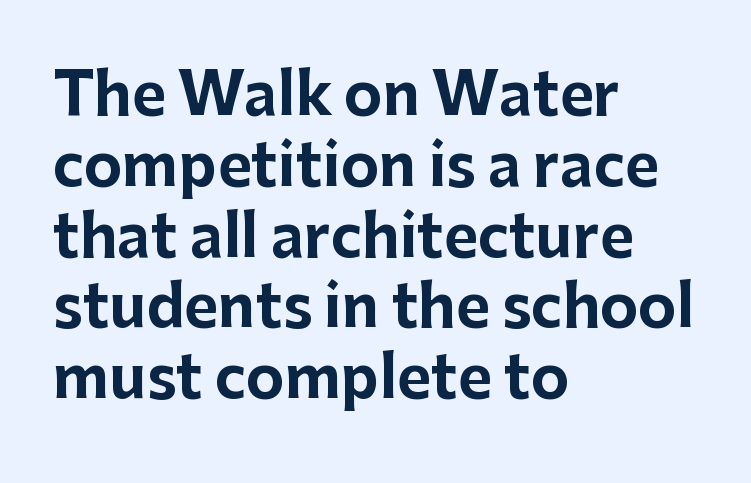
{"serif": "no", "italic": "no", "bold": "yes", "weight": "bold", "width": "normal", "stroke_contrast": "low", "x_height": "medium", "monospaced": "no", "underline": "no", "align": "left", "line_spacing_ratio": 1.22, "letter_spacing": "normal", "letter_spacing_em": 0.0, "glyph_px": 58}
